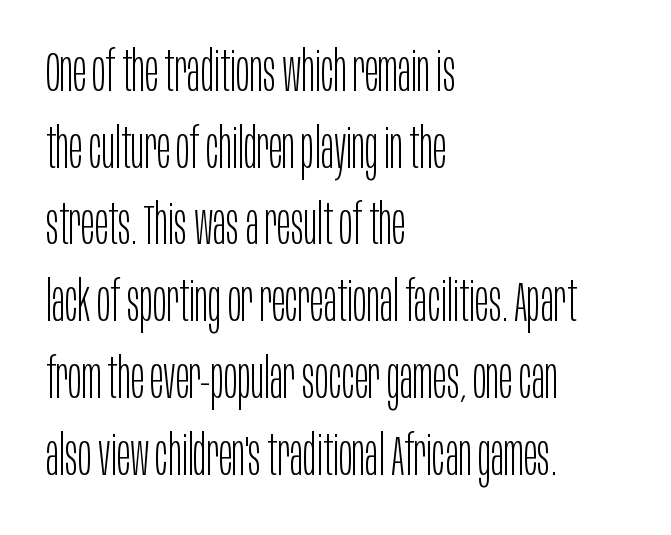
{"serif": "no", "italic": "no", "bold": "no", "weight": "light", "width": "condensed", "stroke_contrast": "low", "x_height": "large", "monospaced": "no", "underline": "no", "align": "left", "line_spacing": "normal", "line_spacing_ratio": 1.37, "letter_spacing": "normal", "letter_spacing_em": 0.0, "glyph_px": 56}
